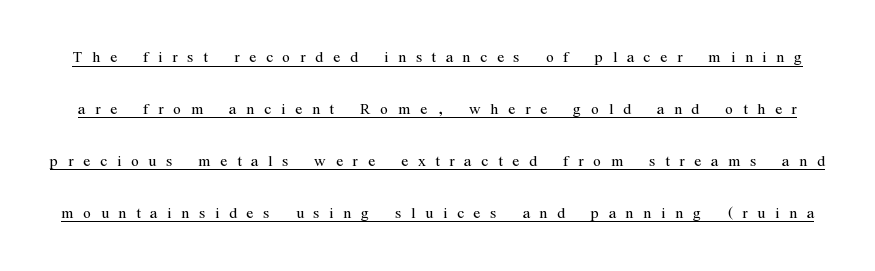
Q: Is the text bold? A: No.
Q: Is the text italic (slanted)? A: No, it is upright.
Q: Is the text underlined? A: Yes.
Q: Is the spacing between letters normal or unusually wide? A: Unusually wide.
Q: Is the spacing between lines tight, normal or loose? A: Loose.
